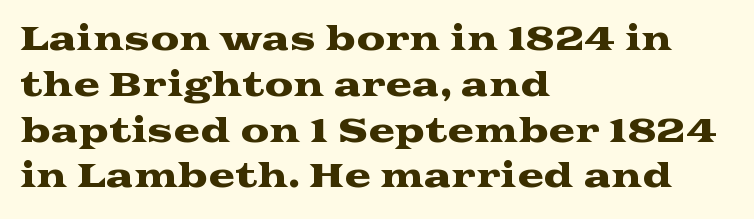
The image shows 32 px wide serif type, upright; set left-aligned, normal line spacing (1.43x), normal letter spacing, not underlined; medium stroke contrast and a medium x-height.
